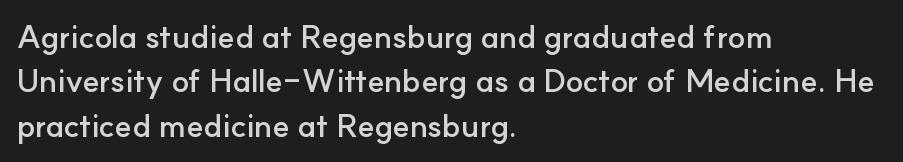
{"serif": "no", "italic": "no", "bold": "yes", "weight": "semibold", "width": "normal", "stroke_contrast": "low", "x_height": "small", "monospaced": "no", "underline": "no", "align": "left", "line_spacing": "normal", "line_spacing_ratio": 1.39, "letter_spacing": "normal", "letter_spacing_em": 0.0, "glyph_px": 32}
